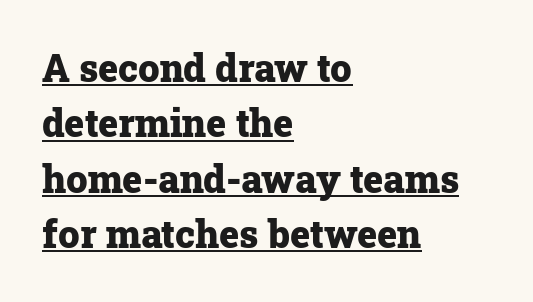
Q: Is the text bold? A: Yes.
Q: Is the text italic (slanted)? A: No, it is upright.
Q: Is the typeface a serif or a sans-serif typeface? A: Serif.
Q: Is the text underlined? A: Yes.
Q: How is the paragraph aligned? A: Left-aligned.
Q: Is the spacing between letters normal or unusually wide? A: Normal.
Q: Is the spacing between lines tight, normal or loose? A: Normal.
Q: Width (condensed, normal, or wide)? A: Normal.
Q: Stroke contrast? A: Low.
Q: x-height? A: Medium.
Q: Monospaced? A: No.
